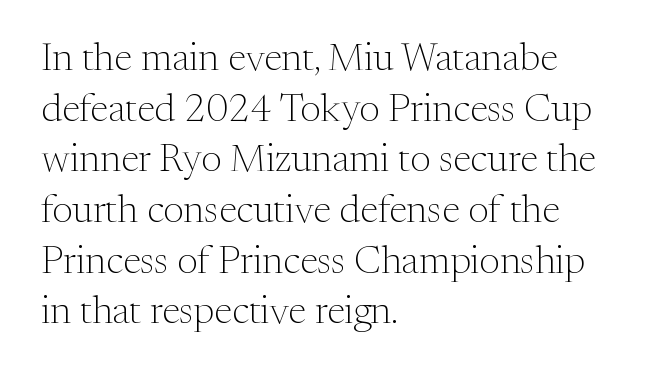
Q: Is the text bold? A: No.
Q: Is the text italic (slanted)? A: No, it is upright.
Q: Is the typeface a serif or a sans-serif typeface? A: Serif.
Q: Is the text underlined? A: No.
Q: How is the paragraph aligned? A: Left-aligned.
Q: Is the spacing between letters normal or unusually wide? A: Normal.
Q: Is the spacing between lines tight, normal or loose? A: Normal.
Q: Width (condensed, normal, or wide)? A: Normal.
Q: Stroke contrast? A: Medium.
Q: x-height? A: Medium.
Q: Monospaced? A: No.
